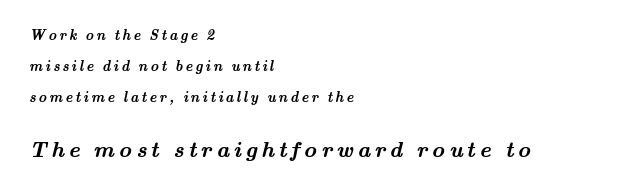
Q: Is the text bold? A: Yes.
Q: Is the text underlined? A: No.
Q: How is the paragraph aligned? A: Left-aligned.
Q: Is the spacing between lines tight, normal or loose? A: Loose.
Q: Which block of text is set in a larger size, the first (top) or the second (bottom)? A: The second (bottom) one.
